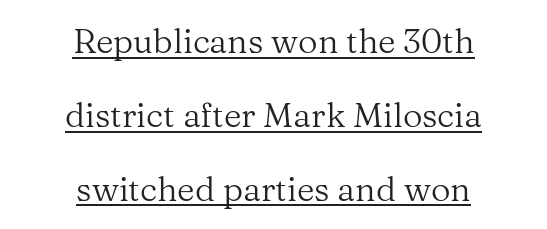
The image shows 34 px regular-weight serif type, upright; set centered, loose line spacing (2.17x), normal letter spacing, underlined; medium stroke contrast and a medium x-height.
